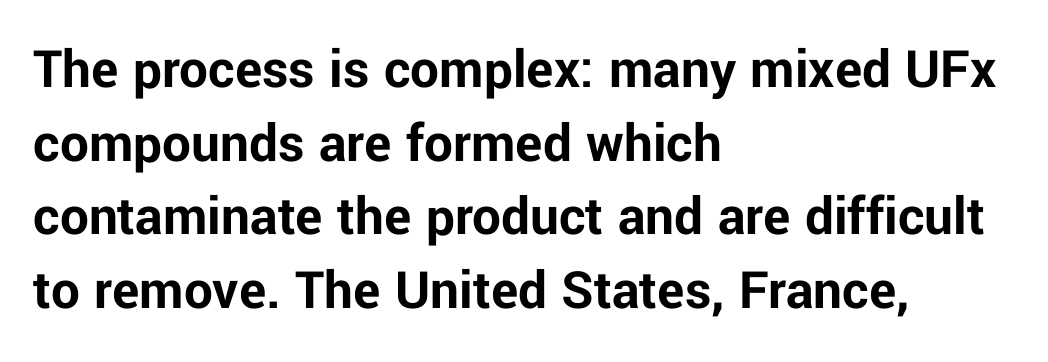
{"serif": "no", "italic": "no", "bold": "yes", "weight": "bold", "width": "normal", "stroke_contrast": "low", "x_height": "medium", "monospaced": "no", "underline": "no", "align": "left", "line_spacing": "normal", "line_spacing_ratio": 1.29, "letter_spacing": "normal", "letter_spacing_em": 0.0, "glyph_px": 57}
